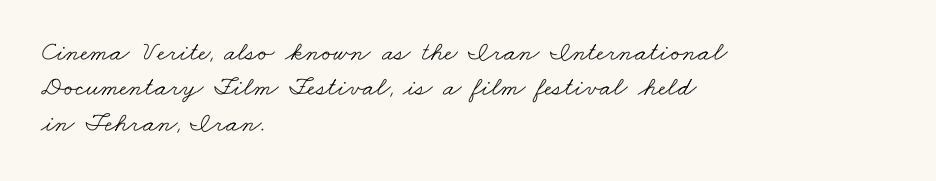
{"bold": "no", "underline": "no", "align": "left", "line_spacing": "normal", "line_spacing_ratio": 1.31, "letter_spacing": "normal", "letter_spacing_em": 0.0, "glyph_px": 27}
